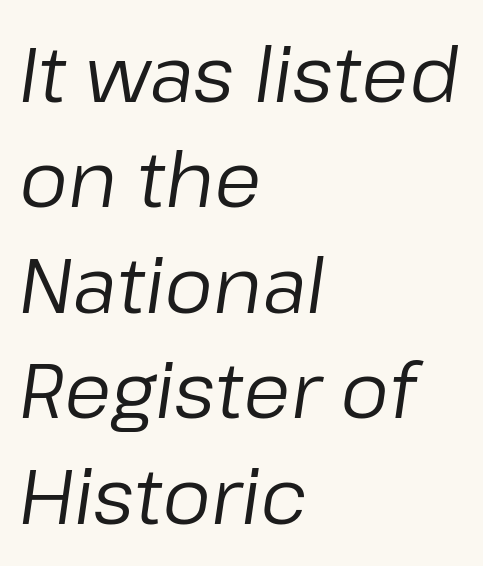
The image shows 77 px regular-weight type, italic (leaning right); set left-aligned, normal line spacing (1.37x), normal letter spacing, not underlined; low stroke contrast and a medium x-height.
